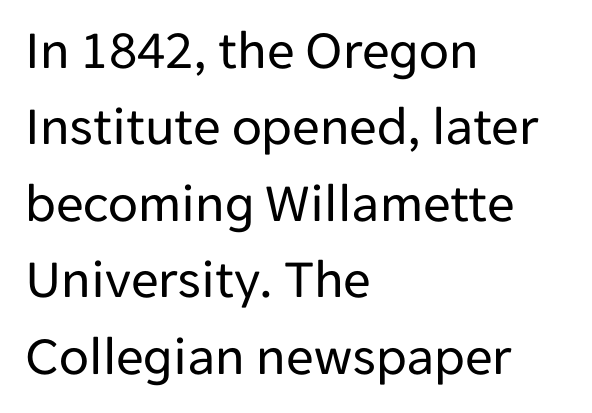
{"serif": "no", "italic": "no", "bold": "no", "weight": "regular", "width": "normal", "stroke_contrast": "low", "x_height": "medium", "monospaced": "no", "underline": "no", "align": "left", "line_spacing": "normal", "line_spacing_ratio": 1.39, "letter_spacing": "normal", "letter_spacing_em": 0.0, "glyph_px": 55}
